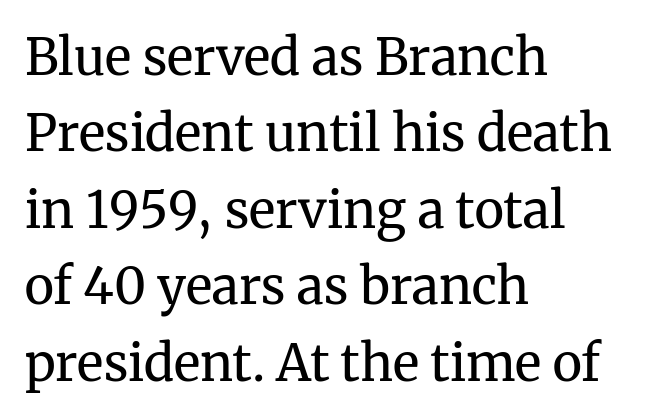
Q: Is the text bold? A: No.
Q: Is the text italic (slanted)? A: No, it is upright.
Q: Is the typeface a serif or a sans-serif typeface? A: Serif.
Q: Is the text underlined? A: No.
Q: How is the paragraph aligned? A: Left-aligned.
Q: Is the spacing between letters normal or unusually wide? A: Normal.
Q: Is the spacing between lines tight, normal or loose? A: Normal.
Q: Width (condensed, normal, or wide)? A: Normal.
Q: Stroke contrast? A: Medium.
Q: x-height? A: Medium.
Q: Monospaced? A: No.
